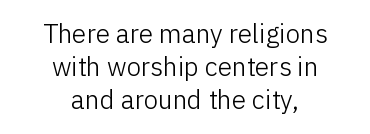
This sample uses an upright cut, with every glyph sitting square on the baseline. Visually the block forms a symmetrical silhouette, jagged on both flanks. Leading: standard. This rendering leaves character spacing at its baseline value. The zone under the glyphs is completely vacant. On a weight scale, this lands at 450 or below.
